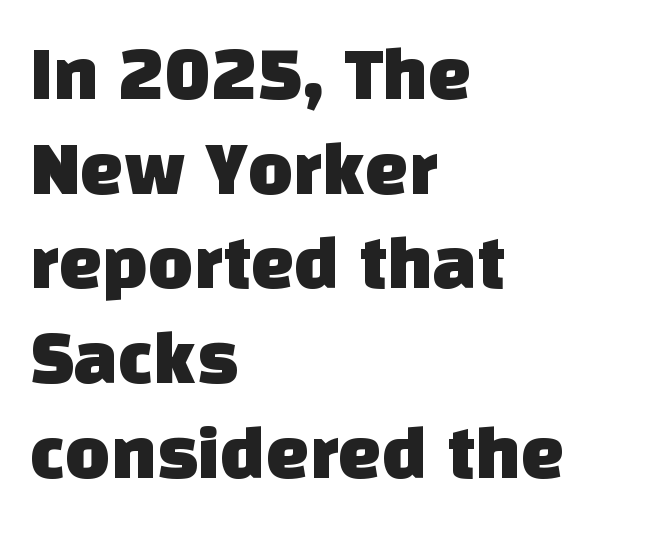
Each letter keeps its own natural width here, so spacing adapts to shape. Regarding serifs, this sample does without them. Words float on clear page, feet unadorned. Nobody touched the tracking dial on this one.
